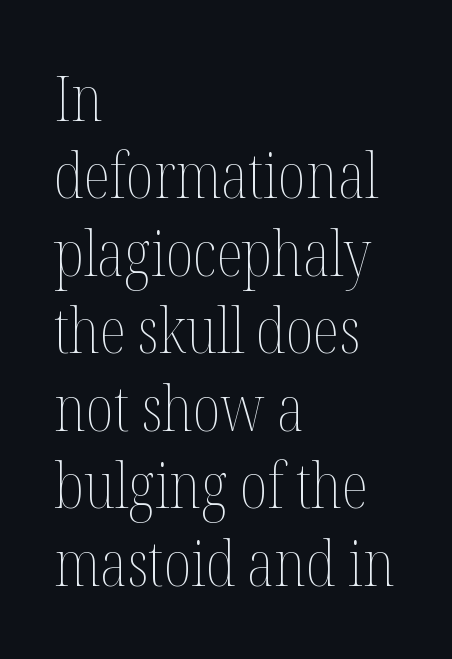
Q: Is the text bold? A: No.
Q: Is the text italic (slanted)? A: No, it is upright.
Q: Is the text underlined? A: No.
Q: How is the paragraph aligned? A: Left-aligned.
Q: Is the spacing between letters normal or unusually wide? A: Normal.
Q: Is the spacing between lines tight, normal or loose? A: Normal.
Q: Width (condensed, normal, or wide)? A: Condensed.
Q: Stroke contrast? A: Medium.
Q: x-height? A: Medium.
Q: Monospaced? A: No.
